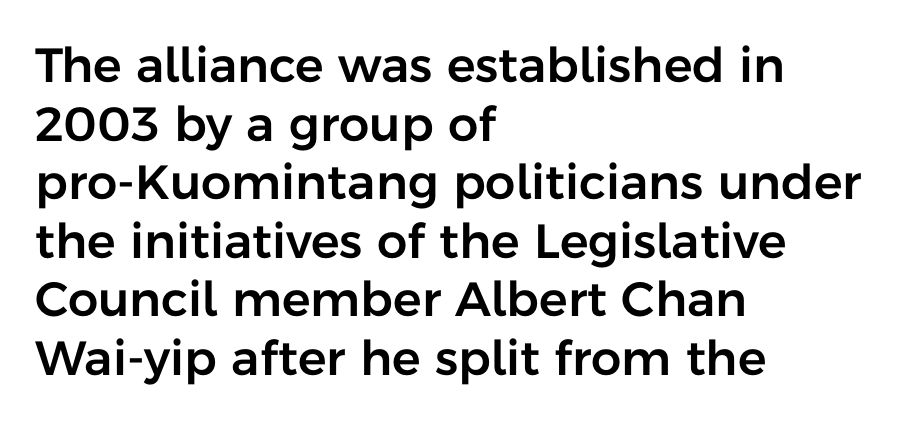
Tall strokes in this sample are plumb rather than angled. Here the designer chose a conventional face with non-uniform glyph widths. This rendering employs a face without finishing strokes, i.e., a sans-serif. Descenders hang freely into open space. Does the copy run flush right? No — it runs flush left. No extra tracking has been applied to these lines.
